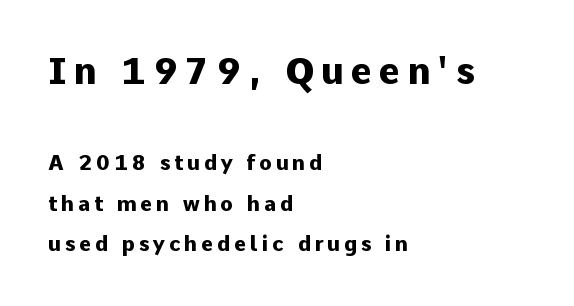
As a designer I'd log this as weight 700, bold. Italic: no, the glyphs are upright roman. The earlier block is typeset at a bigger size than the later block. Is the block centered? No — it sits flush against the left margin.
